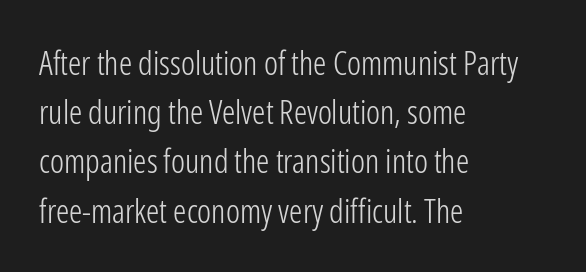
Vertical stems look standard width or narrower in stroke. The passage shown is typed in a proportional face where columns would drift. Quick note: interline space is typical. Bare-footed words on every line.
